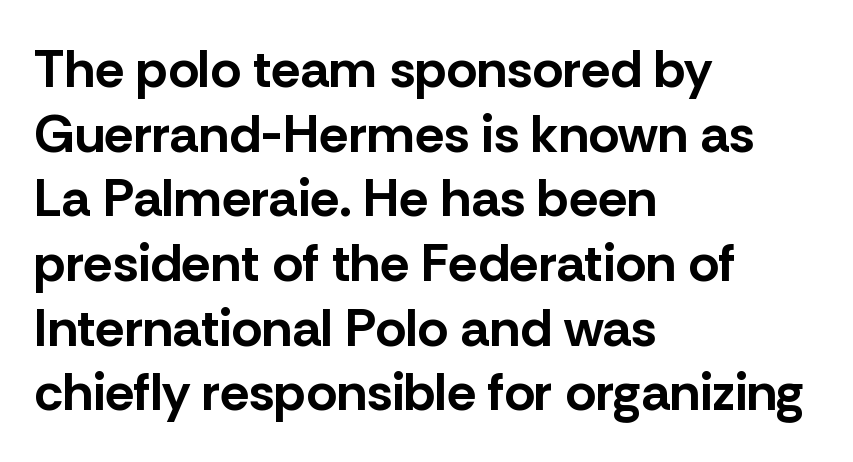
{"serif": "no", "italic": "no", "bold": "yes", "weight": "bold", "width": "normal", "stroke_contrast": "low", "x_height": "medium", "monospaced": "no", "underline": "no", "align": "left", "line_spacing_ratio": 1.22, "letter_spacing": "normal", "letter_spacing_em": 0.0, "glyph_px": 53}
